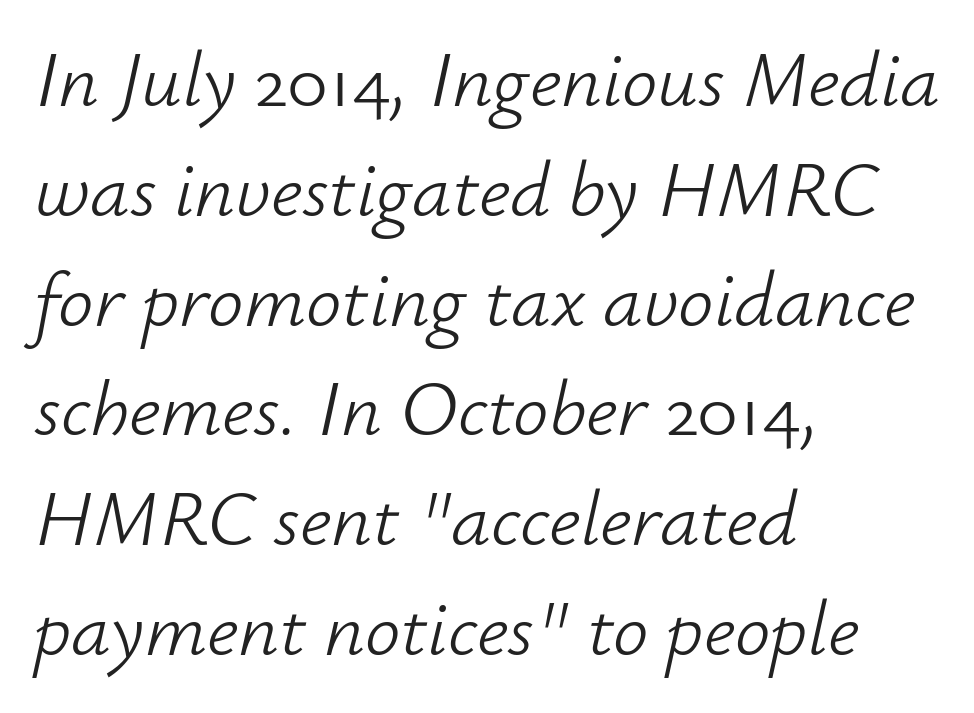
Q: Is the text bold? A: No.
Q: Is the text italic (slanted)? A: Yes, it leans right by about 12 degrees.
Q: Is the text underlined? A: No.
Q: How is the paragraph aligned? A: Left-aligned.
Q: Is the spacing between letters normal or unusually wide? A: Normal.
Q: Is the spacing between lines tight, normal or loose? A: Normal.
Q: Width (condensed, normal, or wide)? A: Normal.
Q: Stroke contrast? A: Low.
Q: x-height? A: Small.
Q: Monospaced? A: No.
